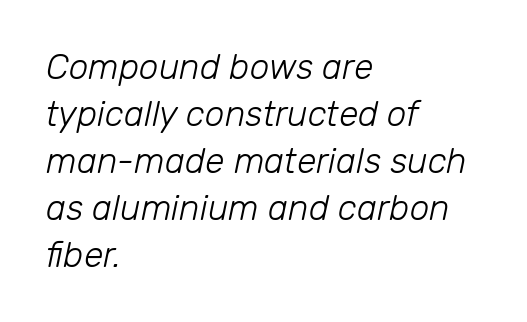
Q: Is the text bold? A: No.
Q: Is the text italic (slanted)? A: Yes, it leans right by about 12 degrees.
Q: Is the text underlined? A: No.
Q: How is the paragraph aligned? A: Left-aligned.
Q: Is the spacing between letters normal or unusually wide? A: Normal.
Q: Is the spacing between lines tight, normal or loose? A: Normal.
Q: Width (condensed, normal, or wide)? A: Normal.
Q: Stroke contrast? A: Low.
Q: x-height? A: Medium.
Q: Monospaced? A: No.
